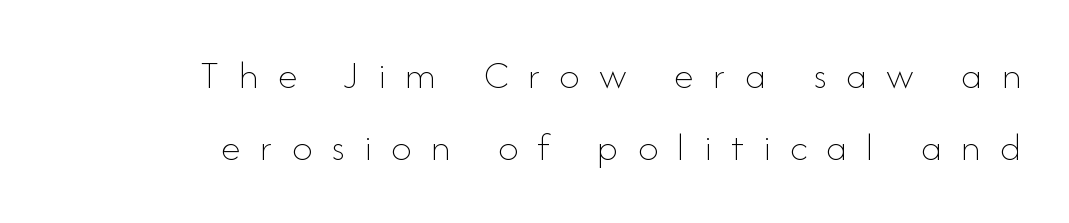
{"italic": "no", "bold": "no", "weight": "thin", "width": "normal", "stroke_contrast": "low", "x_height": "small", "monospaced": "no", "underline": "no", "align": "right", "line_spacing_ratio": 1.81, "letter_spacing": "wide", "letter_spacing_em": 0.49, "glyph_px": 40}
